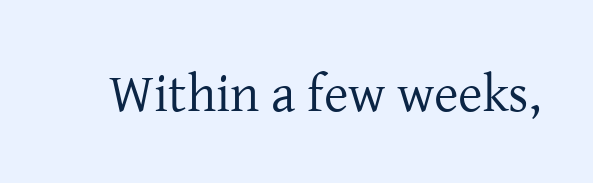
Q: Is the text bold? A: No.
Q: Is the text italic (slanted)? A: No, it is upright.
Q: Is the typeface a serif or a sans-serif typeface? A: Serif.
Q: Is the text underlined? A: No.
Q: Is the spacing between letters normal or unusually wide? A: Normal.
Q: Width (condensed, normal, or wide)? A: Normal.
Q: Stroke contrast? A: Low.
Q: x-height? A: Medium.
Q: Monospaced? A: No.
